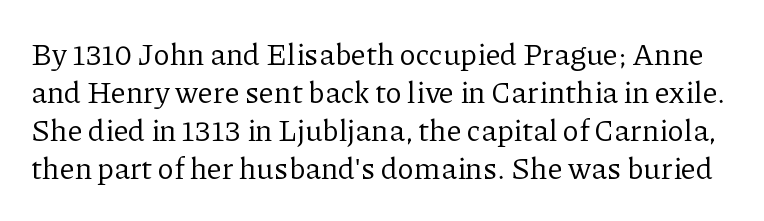
Honestly, there is no underline to notice here at all. Upright lettering throughout. Nothing heavy about these letters — not bold at all. Varying glyph widths throughout — classic text-font behaviour.
